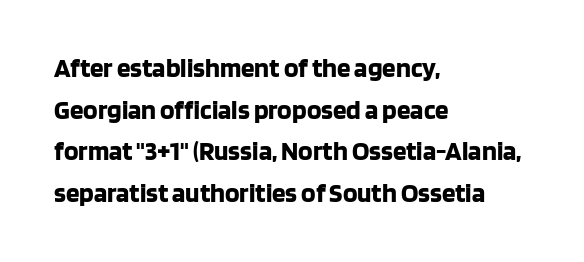
This sample keeps an unexceptional amount of space between lines. Which margin do the lines hug? The left one — the right edge is uneven. The specimen omits any rule beneath the text block's lines. Students, note that the glyphs here touch the page at normal intervals. This is heavy type, rendered in bold.
